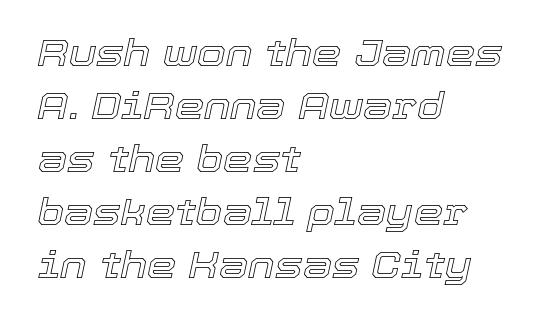
The image shows 37 px text type, italic (leaning right); set left-aligned, normal line spacing (1.43x), normal letter spacing, not underlined; a medium x-height.
